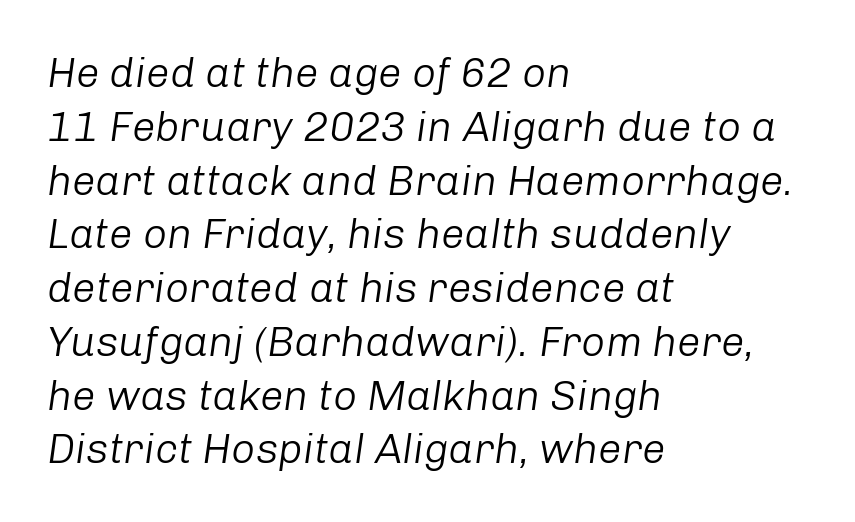
The designer left line spacing at the default. Typeset ragged right — the left edge is the straight one. The weight tops out at a normal text grade. Underline: absent.
